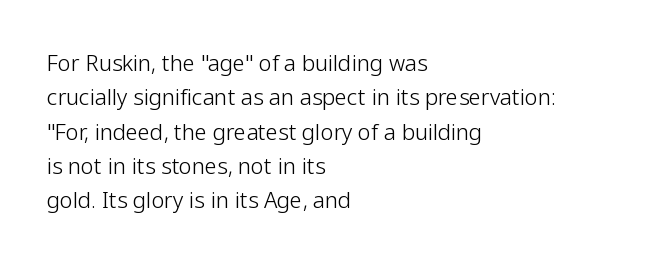
{"italic": "no", "bold": "no", "underline": "no", "align": "left", "line_spacing": "normal", "line_spacing_ratio": 1.56, "letter_spacing": "normal", "letter_spacing_em": 0.0, "glyph_px": 22}
